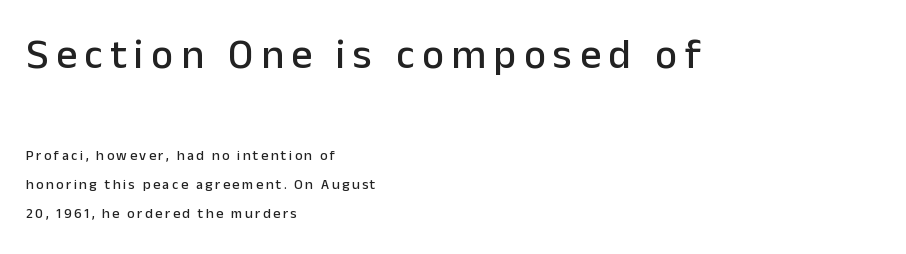
The image shows 42 px sans-serif type, upright; set left-aligned, loose line spacing (2.06x), not underlined; the first (top) block is 3.0x larger; low stroke contrast and a medium x-height.
